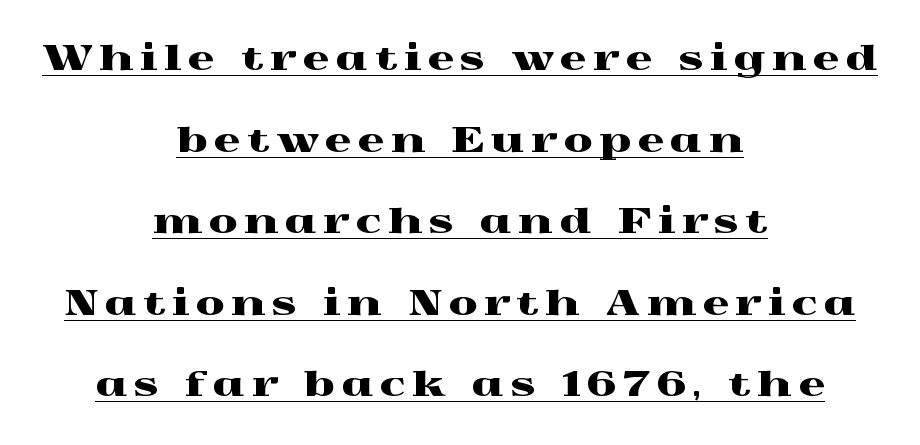
{"serif": "yes", "italic": "no", "width": "wide", "x_height": "medium", "monospaced": "no", "underline": "yes", "align": "center", "line_spacing": "loose", "line_spacing_ratio": 2.47, "letter_spacing": "wide", "letter_spacing_em": 0.21, "glyph_px": 33}
